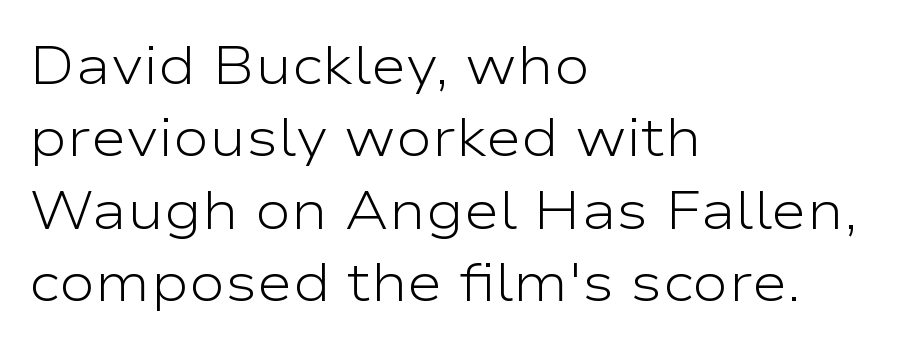
This rendering features lettering with no underline. The font's upright variant was chosen for this text. The rendering uses natural spacing where letterforms have individual widths. This rendering leaves character spacing at its baseline value. Compared with a centered layout, this one pins lines to the left instead. Nothing heavy about these letters — not bold at all.
